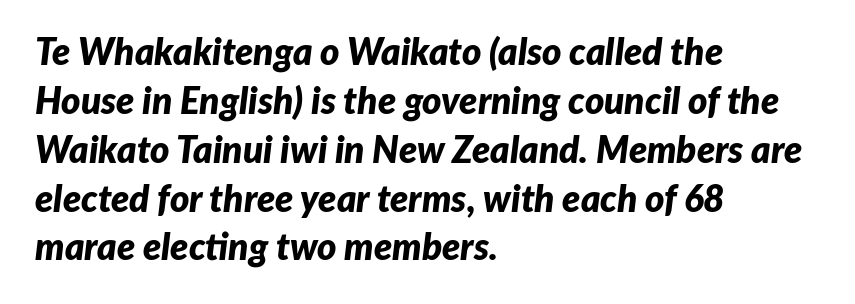
{"italic": "yes", "lean": "right", "slant_degrees": 7, "bold": "yes", "weight": "bold", "width": "normal", "stroke_contrast": "low", "x_height": "medium", "monospaced": "no", "underline": "no", "align": "left", "line_spacing": "normal", "line_spacing_ratio": 1.32, "letter_spacing": "normal", "letter_spacing_em": 0.0, "glyph_px": 37}
